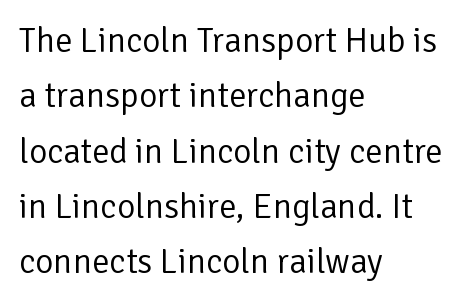
{"serif": "no", "italic": "no", "bold": "no", "weight": "regular", "width": "normal", "stroke_contrast": "low", "x_height": "medium", "monospaced": "no", "underline": "no", "align": "left", "line_spacing": "normal", "line_spacing_ratio": 1.58, "letter_spacing": "normal", "letter_spacing_em": 0.0, "glyph_px": 35}
